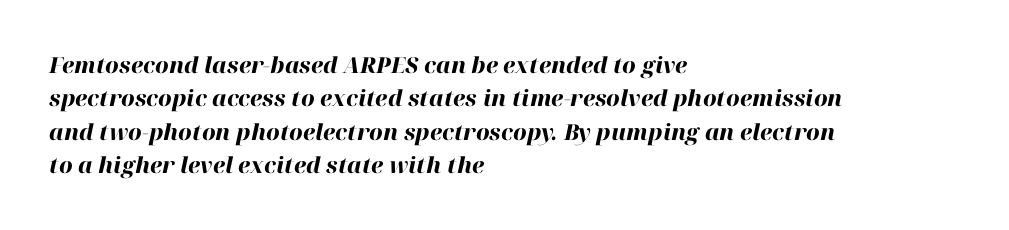
The image shows 22 px bold type, italic (leaning right); set left-aligned, normal line spacing (1.52x), normal letter spacing, not underlined.
